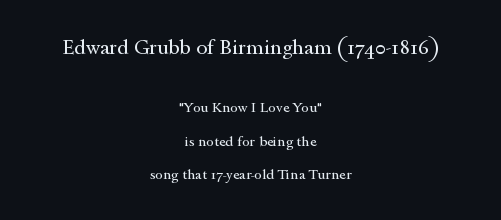
Q: Is the text bold? A: No.
Q: Is the text italic (slanted)? A: No, it is upright.
Q: Is the text underlined? A: No.
Q: How is the paragraph aligned? A: Centered.
Q: Is the spacing between letters normal or unusually wide? A: Normal.
Q: Is the spacing between lines tight, normal or loose? A: Loose.
Q: Which block of text is set in a larger size, the first (top) or the second (bottom)? A: The first (top) one.
